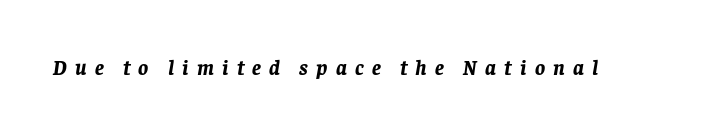
{"italic": "yes", "lean": "right", "slant_degrees": 8, "bold": "yes", "underline": "no", "letter_spacing": "wide", "letter_spacing_em": 0.39, "glyph_px": 21}
